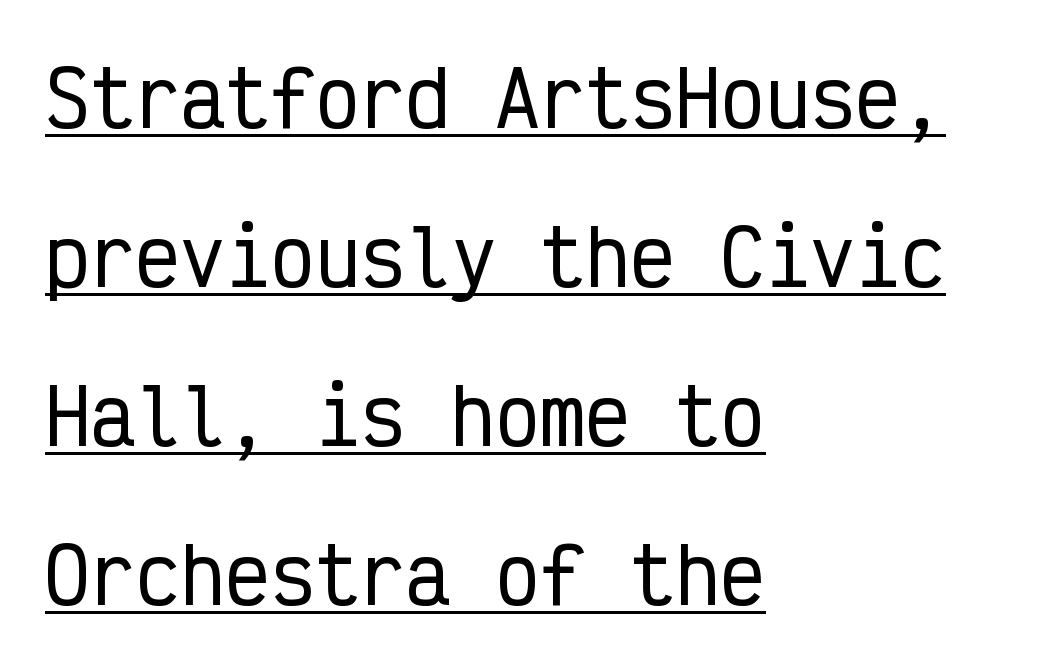
Q: Is the text italic (slanted)? A: No, it is upright.
Q: Is the typeface a serif or a sans-serif typeface? A: Sans-serif.
Q: Is the text underlined? A: Yes.
Q: How is the paragraph aligned? A: Left-aligned.
Q: Is the spacing between letters normal or unusually wide? A: Normal.
Q: Is the spacing between lines tight, normal or loose? A: Loose.
Q: Width (condensed, normal, or wide)? A: Condensed.
Q: Stroke contrast? A: Low.
Q: x-height? A: Medium.
Q: Monospaced? A: Yes.
